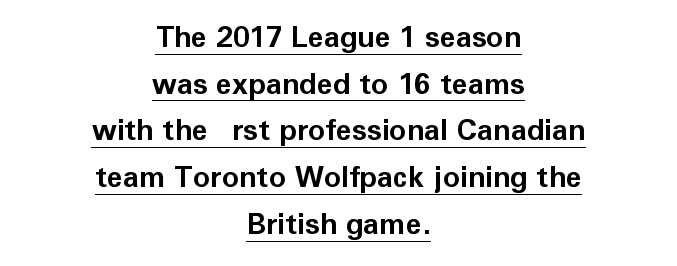
Horizontally, the lines are justified to the midpoint only. Look at the tracking — it's just the regular setting, nothing added. This is underlined copy, the kind a proofreader might mark for attention. No italicization has been applied; the sample stays upright.
